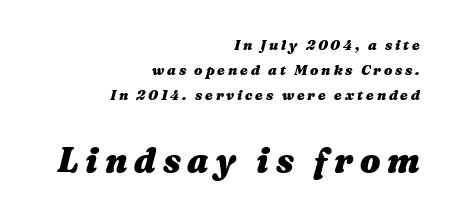
Notice how the stems are inclined rather than vertical — that's the hallmark of italics. Check under the words: just untouched page. The glyphs have the mass of a bold cut. Characters follow at a spacing far wider than the type designer built in. Is the block centered? No — it sits flush against the right margin. You could not count columns in this text — the font is proportionally spaced.
